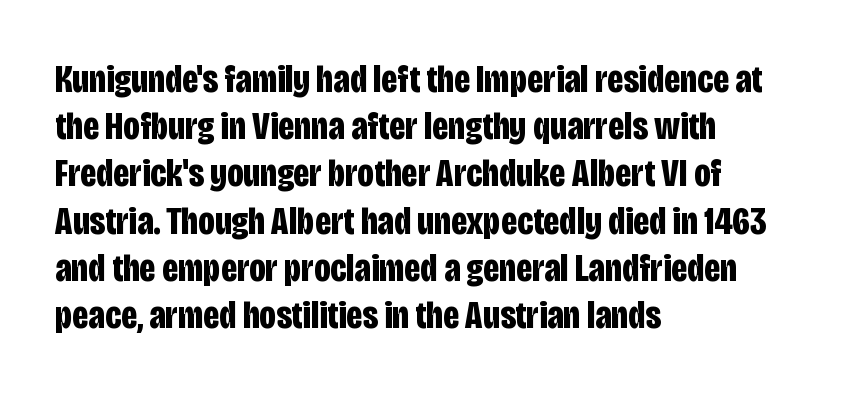
The image shows 39 px bold, condensed sans-serif type, upright; set left-aligned, line spacing 1.21x, normal letter spacing, not underlined; low stroke contrast and a large x-height.
